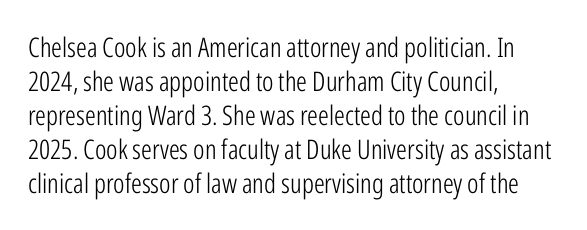
Vertically, the passage feels balanced, rows spaced as you'd expect. The strip under each line holds only bare page. Weight: in the light-to-regular range. Glyph-to-glyph distance matches everyday printed text.
